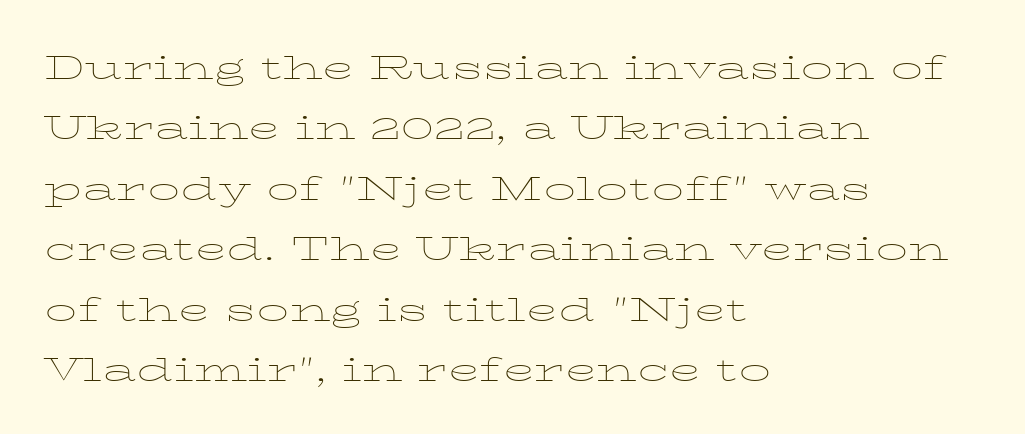
The image shows 42 px thin, wide type, upright; set left-aligned, normal line spacing (1.44x), normal letter spacing, not underlined; low stroke contrast and a medium x-height.
